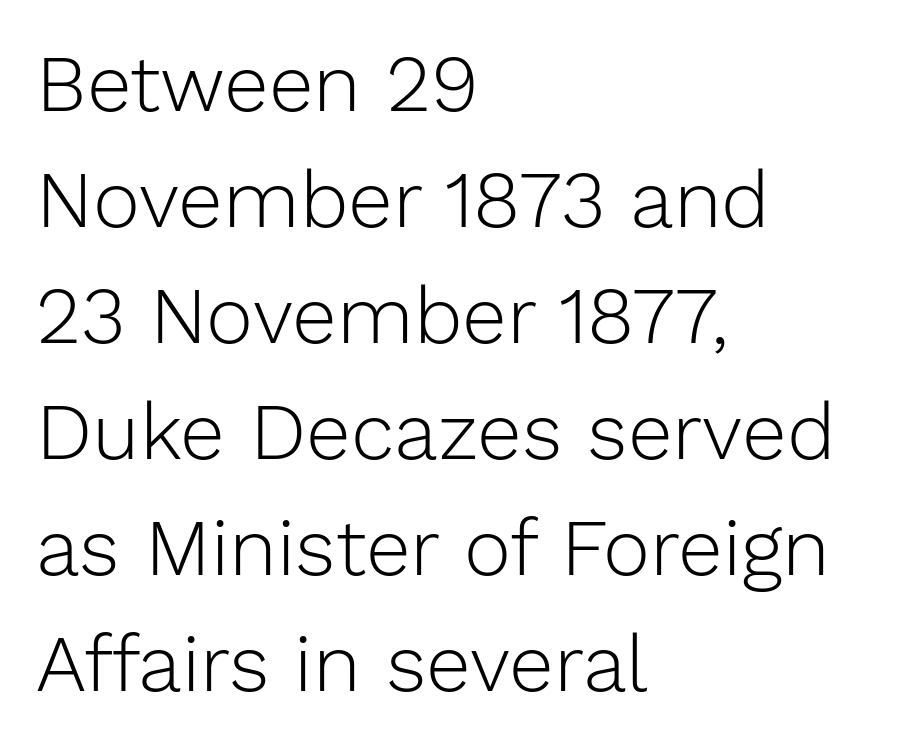
{"serif": "no", "italic": "no", "bold": "no", "weight": "light", "width": "normal", "stroke_contrast": "low", "x_height": "medium", "monospaced": "no", "underline": "no", "align": "left", "line_spacing": "normal", "line_spacing_ratio": 1.45, "letter_spacing": "normal", "letter_spacing_em": 0.0, "glyph_px": 80}
